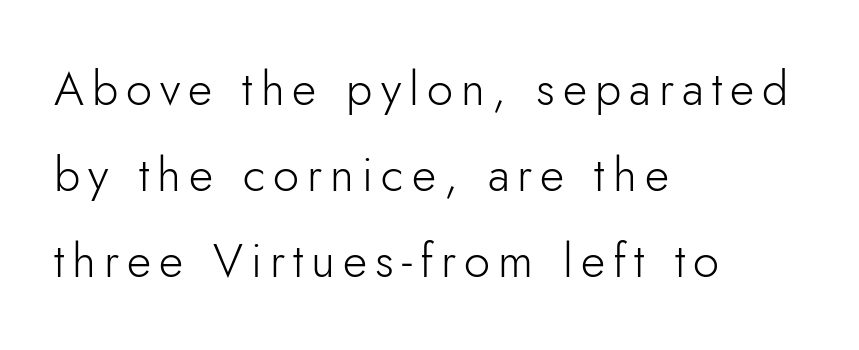
The image shows 47 px light sans-serif type, upright; set left-aligned, line spacing 1.83x, not underlined; low stroke contrast and a small x-height.
